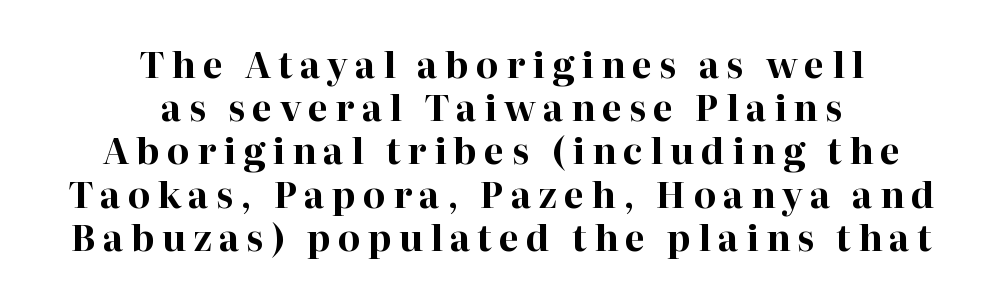
Line starts and ends both wander, symmetrically. Posture: straight, roman, zero tilt. The face used here has the dense, thick strokes of a bold. The letters are spread apart with noticeably loose tracking. This sample has the flowing, uneven cadence of proportional lettering.
